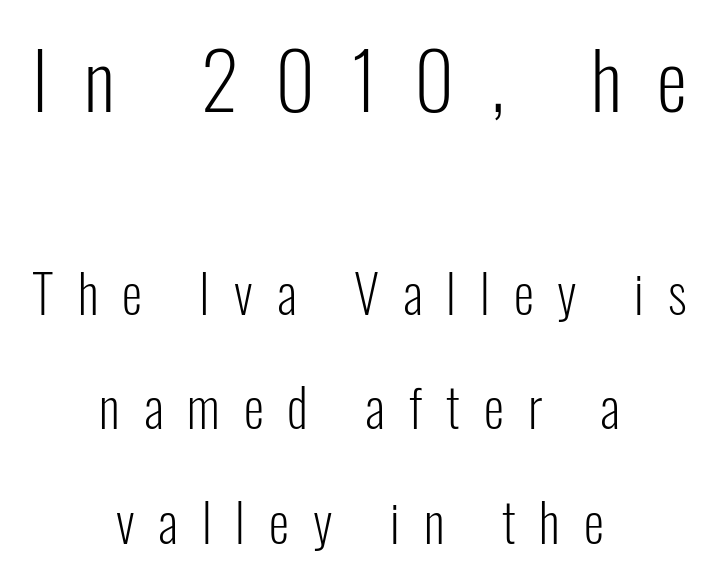
Q: Is the text bold? A: No.
Q: Is the text italic (slanted)? A: No, it is upright.
Q: Is the typeface a serif or a sans-serif typeface? A: Sans-serif.
Q: Is the text underlined? A: No.
Q: How is the paragraph aligned? A: Centered.
Q: Is the spacing between letters normal or unusually wide? A: Unusually wide.
Q: Is the spacing between lines tight, normal or loose? A: Loose.
Q: Which block of text is set in a larger size, the first (top) or the second (bottom)? A: The first (top) one.
Q: Width (condensed, normal, or wide)? A: Condensed.
Q: Stroke contrast? A: Low.
Q: x-height? A: Medium.
Q: Monospaced? A: No.
